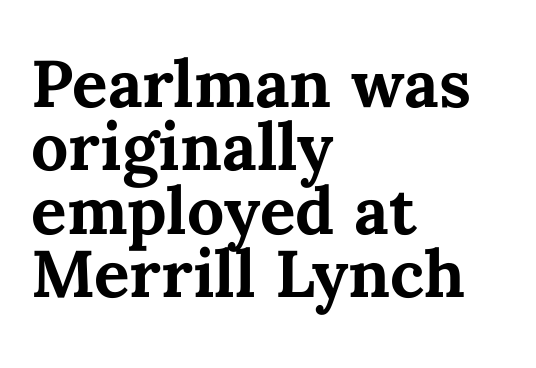
{"italic": "no", "bold": "yes", "weight": "bold", "width": "normal", "stroke_contrast": "medium", "x_height": "medium", "monospaced": "no", "underline": "no", "align": "left", "line_spacing": "tight", "line_spacing_ratio": 0.96, "letter_spacing": "normal", "letter_spacing_em": 0.0, "glyph_px": 66}
